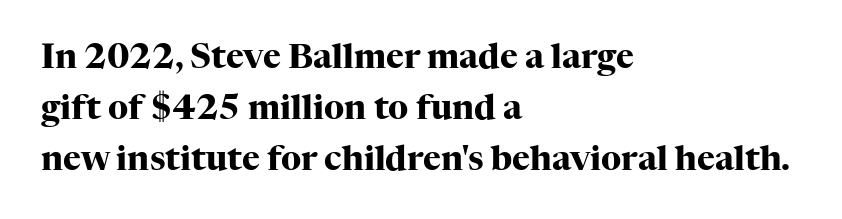
{"serif": "yes", "italic": "no", "bold": "yes", "weight": "heavy", "width": "normal", "stroke_contrast": "high", "x_height": "medium", "monospaced": "no", "underline": "no", "align": "left", "line_spacing": "normal", "line_spacing_ratio": 1.5, "letter_spacing": "normal", "letter_spacing_em": 0.0, "glyph_px": 34}
